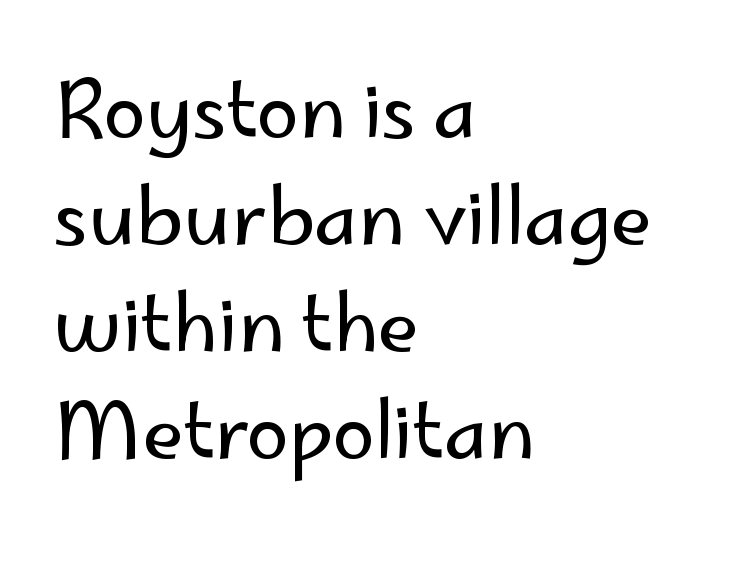
Q: Is the text bold? A: No.
Q: Is the text italic (slanted)? A: No, it is upright.
Q: Is the typeface a serif or a sans-serif typeface? A: Sans-serif.
Q: Is the text underlined? A: No.
Q: How is the paragraph aligned? A: Left-aligned.
Q: Is the spacing between letters normal or unusually wide? A: Normal.
Q: Is the spacing between lines tight, normal or loose? A: Normal.
Q: Width (condensed, normal, or wide)? A: Normal.
Q: Stroke contrast? A: Low.
Q: x-height? A: Small.
Q: Monospaced? A: No.
